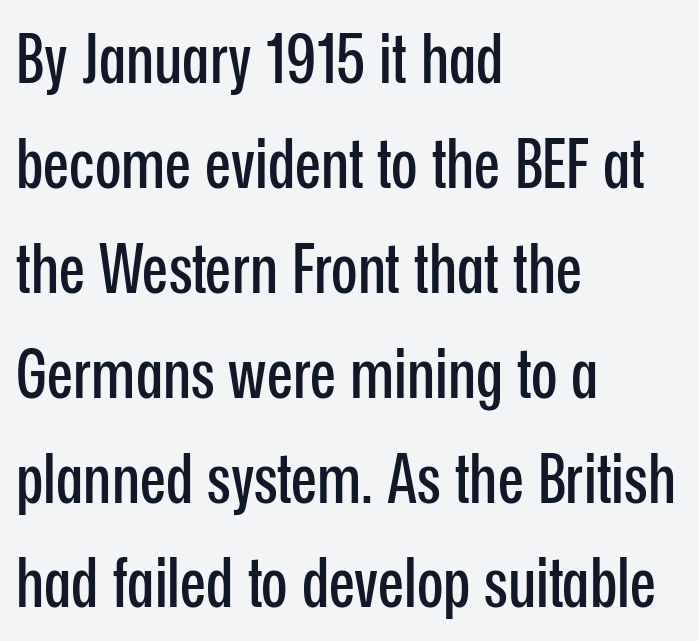
The image shows 69 px condensed sans-serif type, upright; set left-aligned, normal line spacing (1.52x), normal letter spacing, not underlined; low stroke contrast and a medium x-height.
